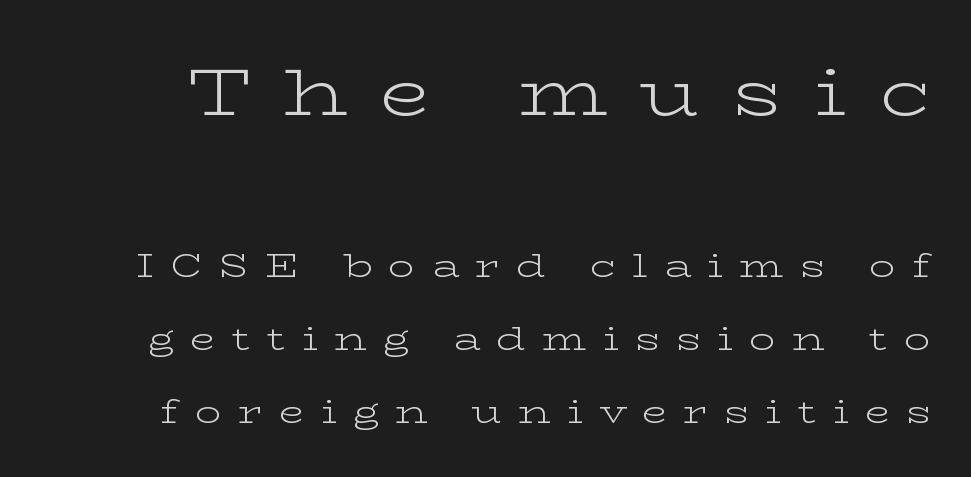
Q: Is the text bold? A: No.
Q: Is the text italic (slanted)? A: No, it is upright.
Q: Is the typeface a serif or a sans-serif typeface? A: Serif.
Q: Is the text underlined? A: No.
Q: Is the spacing between letters normal or unusually wide? A: Unusually wide.
Q: Is the spacing between lines tight, normal or loose? A: Loose.
Q: Which block of text is set in a larger size, the first (top) or the second (bottom)? A: The first (top) one.
Q: Width (condensed, normal, or wide)? A: Wide.
Q: Stroke contrast? A: Low.
Q: x-height? A: Medium.
Q: Monospaced? A: No.
